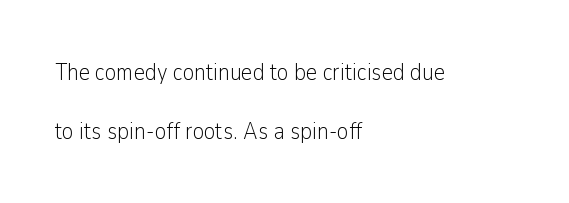
A roman cut, with each character standing at attention. Characters follow at the spacing the type designer built in. The weight would be labelled regular, book, light, or lighter still. Layout note: lines flush left.
